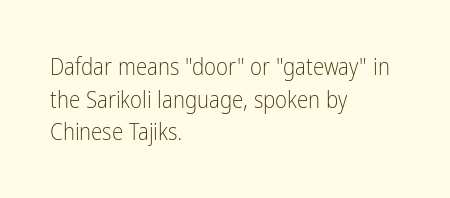
{"italic": "no", "bold": "no", "underline": "no", "align": "left", "line_spacing": "normal", "line_spacing_ratio": 1.42, "letter_spacing": "normal", "letter_spacing_em": 0.0, "glyph_px": 23}
